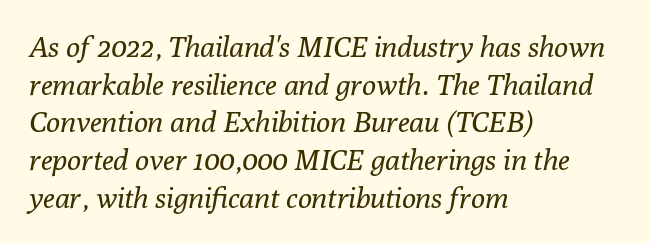
{"serif": "yes", "italic": "yes", "lean": "right", "slant_degrees": 10, "bold": "no", "weight": "regular", "width": "normal", "stroke_contrast": "low", "x_height": "medium", "monospaced": "no", "underline": "no", "align": "left", "line_spacing": "normal", "line_spacing_ratio": 1.3, "letter_spacing": "normal", "letter_spacing_em": 0.0, "glyph_px": 29}
